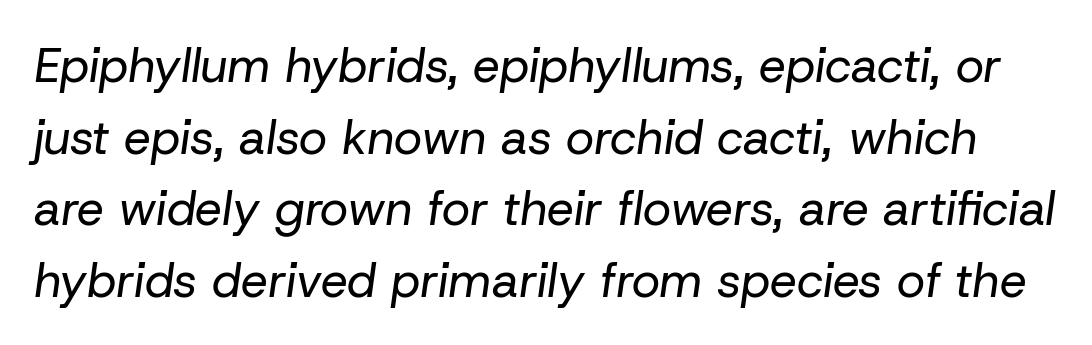
A light-to-regular cut is what we see here. You can tell it's italic because the verticals aren't actually vertical. Letters rest on an invisible, unmarked baseline. Each word holds together tightly as a unit, with standard inter-letter gaps.
